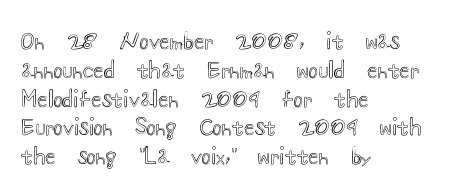
{"italic": "no", "underline": "no", "align": "left", "line_spacing": "normal", "line_spacing_ratio": 1.31, "letter_spacing": "normal", "letter_spacing_em": 0.0, "glyph_px": 22}
